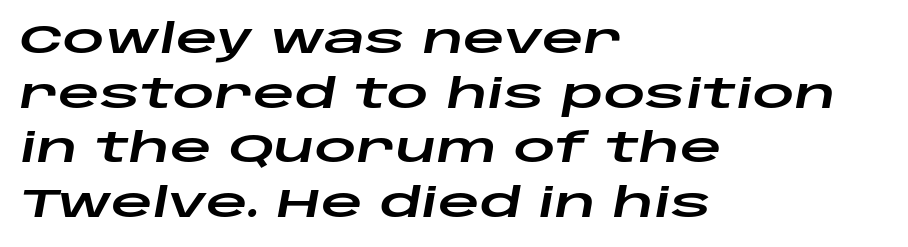
{"italic": "yes", "lean": "right", "slant_degrees": 10, "width": "wide", "stroke_contrast": "low", "x_height": "large", "monospaced": "no", "underline": "no", "align": "left", "line_spacing": "normal", "line_spacing_ratio": 1.33, "letter_spacing": "normal", "letter_spacing_em": 0.0, "glyph_px": 41}
